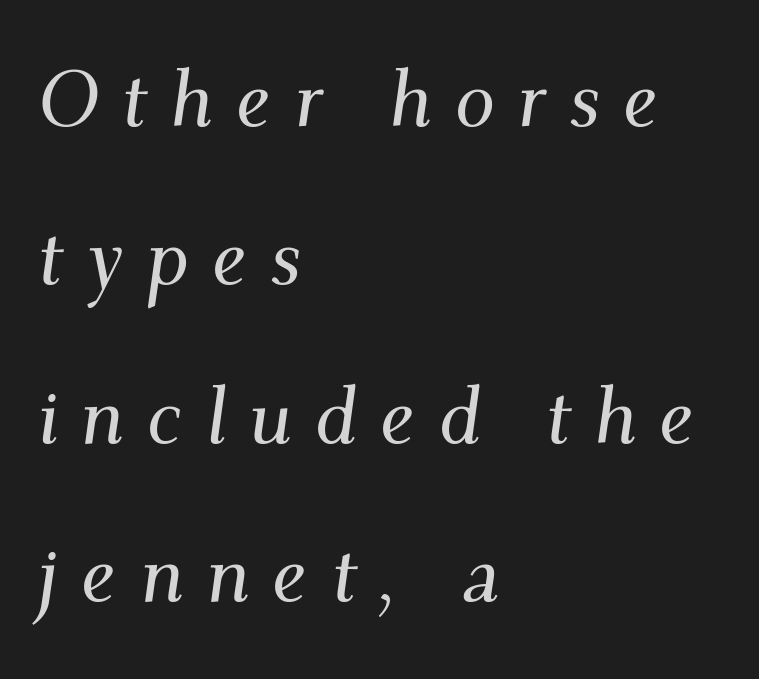
Q: Is the text italic (slanted)? A: Yes, it leans right by about 9 degrees.
Q: Is the typeface a serif or a sans-serif typeface? A: Serif.
Q: Is the text underlined? A: No.
Q: How is the paragraph aligned? A: Left-aligned.
Q: Is the spacing between letters normal or unusually wide? A: Unusually wide.
Q: Is the spacing between lines tight, normal or loose? A: Loose.
Q: Width (condensed, normal, or wide)? A: Normal.
Q: Stroke contrast? A: Medium.
Q: x-height? A: Small.
Q: Monospaced? A: No.
